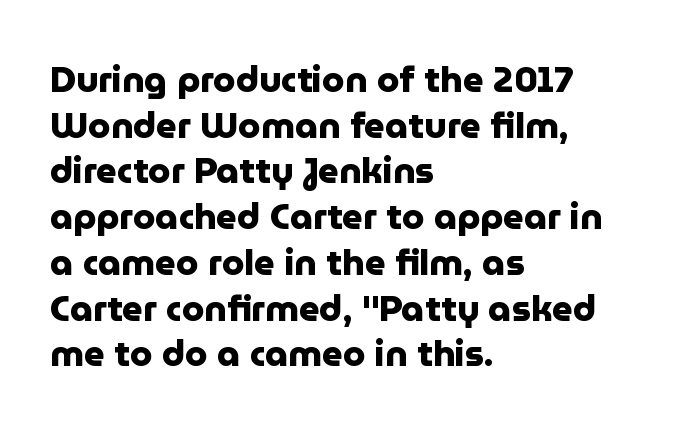
Does the leading feel generous? No, just average. Nope, no serifs anywhere on these letters. This sample uses an upright cut, with every glyph sitting square on the baseline. A clean baseline with only descenders dipping below it.
